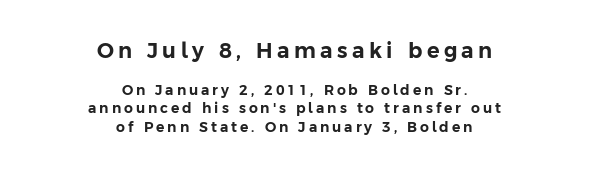
The image shows 21 px text type, upright; set centered, normal line spacing (1.33x), unusually wide letter spacing (+0.21 em), not underlined; the first (top) block is 1.5x larger.
